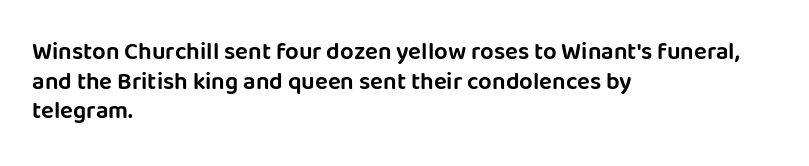
The image shows 24 px text type, upright; set left-aligned, line spacing 1.23x, normal letter spacing, not underlined.
